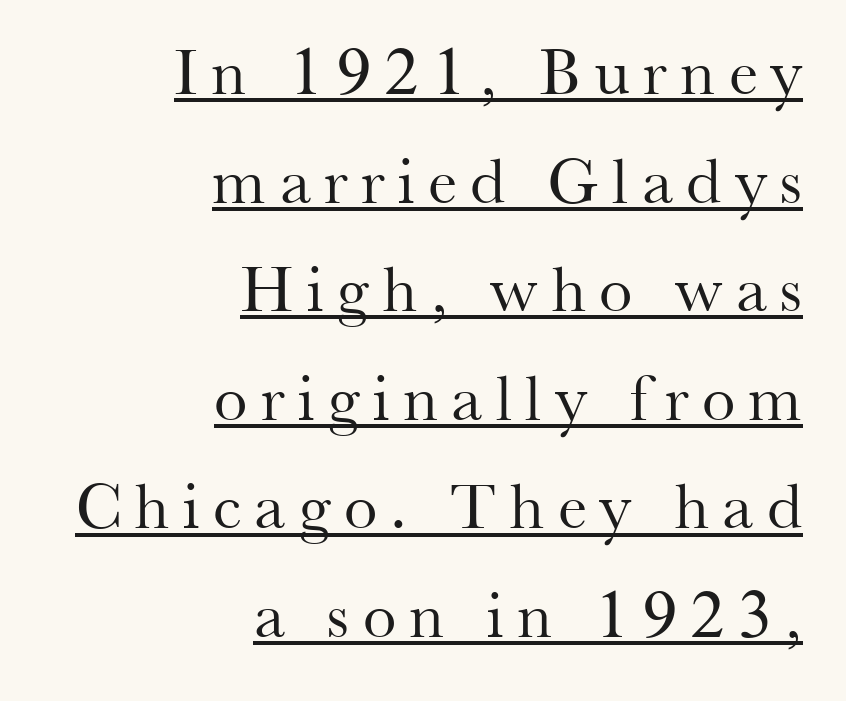
Looks like someone drew a line under every word here. Between one letter and the next there's a generous, obvious gap. Do the characters align in a grid? No, the font is proportional. The strokes carry an ordinary text weight at most.
